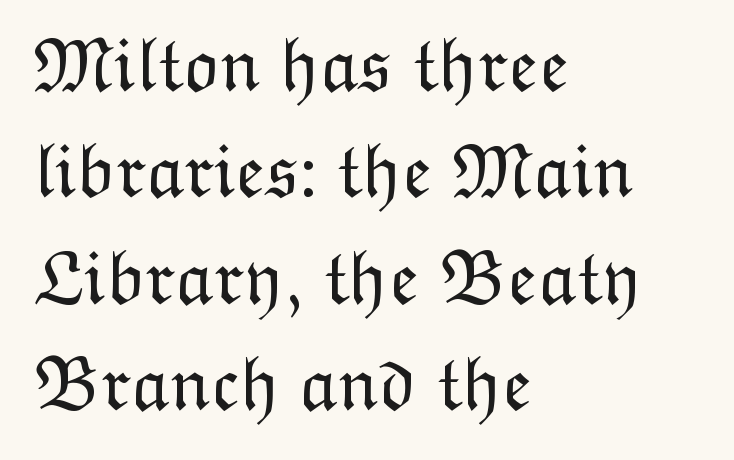
{"italic": "no", "bold": "no", "weight": "light", "width": "normal", "stroke_contrast": "low", "x_height": "medium", "monospaced": "no", "underline": "no", "align": "left", "line_spacing": "normal", "line_spacing_ratio": 1.38, "letter_spacing": "normal", "letter_spacing_em": 0.0, "glyph_px": 77}
